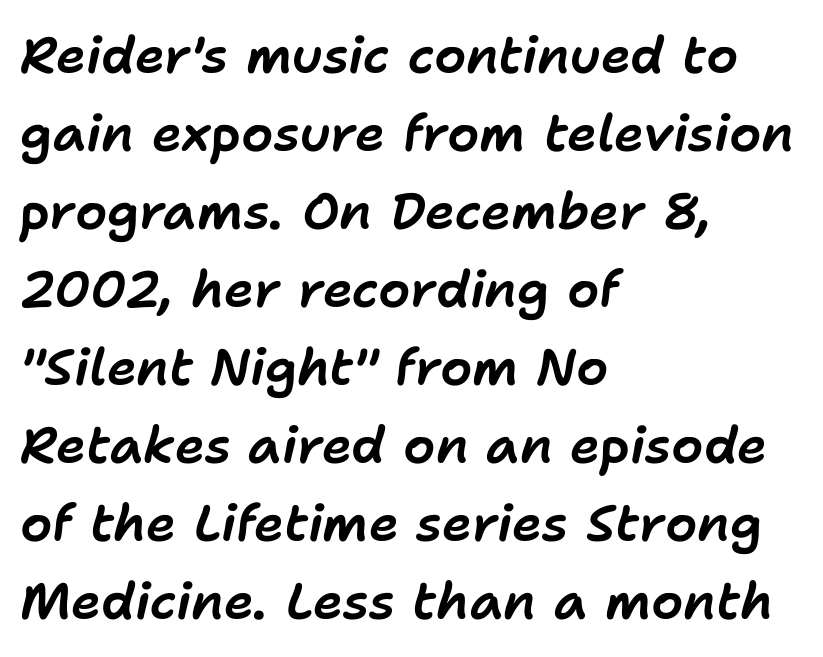
The image shows 51 px text type, italic (leaning right); set left-aligned, normal line spacing (1.53x), normal letter spacing, not underlined; low stroke contrast and a medium x-height.
